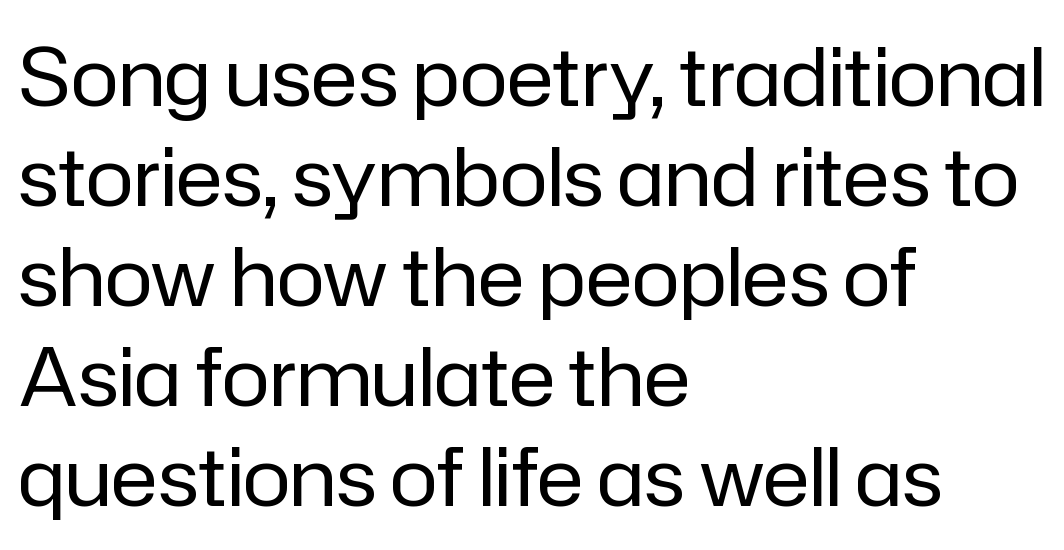
Q: Is the text bold? A: No.
Q: Is the text italic (slanted)? A: No, it is upright.
Q: Is the typeface a serif or a sans-serif typeface? A: Sans-serif.
Q: Is the text underlined? A: No.
Q: How is the paragraph aligned? A: Left-aligned.
Q: Is the spacing between letters normal or unusually wide? A: Normal.
Q: Is the spacing between lines tight, normal or loose? A: Normal.
Q: Width (condensed, normal, or wide)? A: Normal.
Q: Stroke contrast? A: Low.
Q: x-height? A: Medium.
Q: Monospaced? A: No.
